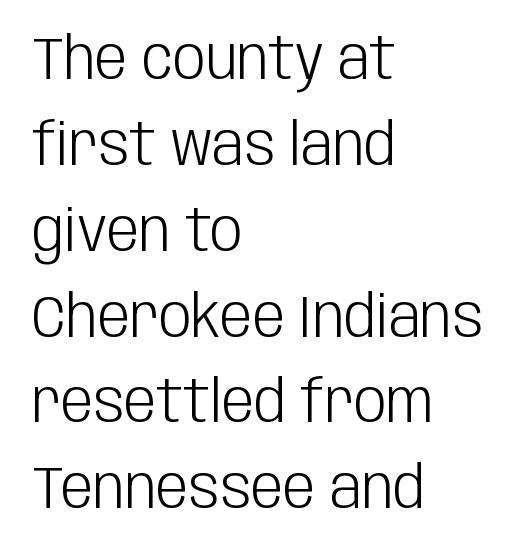
A typesetter would call this zero additional tracking. Proportional: the letters do not fall into vertical columns. The font is comparable to plain body text, perhaps lighter. Every character sits straight up, as roman type does. The line-height multiplier appears to be the usual default.
